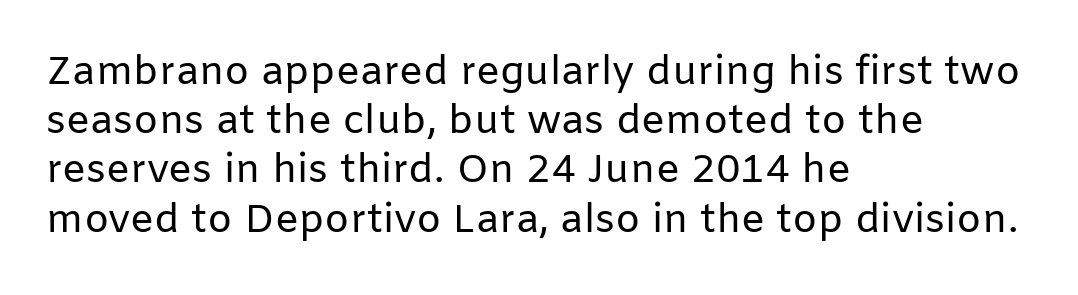
The image shows 40 px regular-weight sans-serif type, upright; set left-aligned, line spacing 1.23x, normal letter spacing, not underlined; low stroke contrast and a medium x-height.
